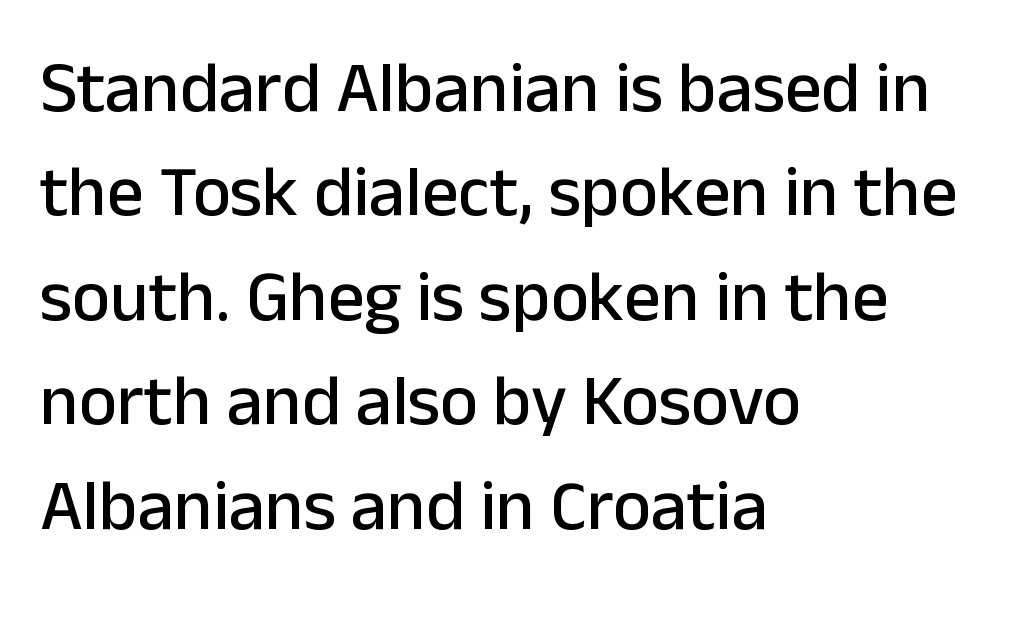
The image shows 72 px sans-serif type, upright; set left-aligned, normal line spacing (1.45x), normal letter spacing, not underlined; low stroke contrast and a medium x-height.
